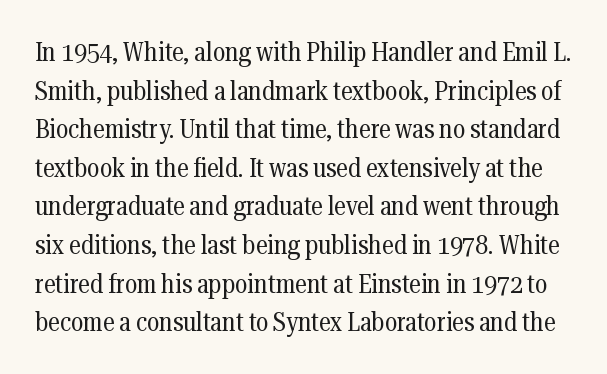
Heaviness? Minimal to ordinary, like unemphasized prose. The horizontal fit of the characters is conventional and even. Tall strokes in this sample are plumb rather than angled. If you measured baseline to baseline, you'd find a middling distance.
